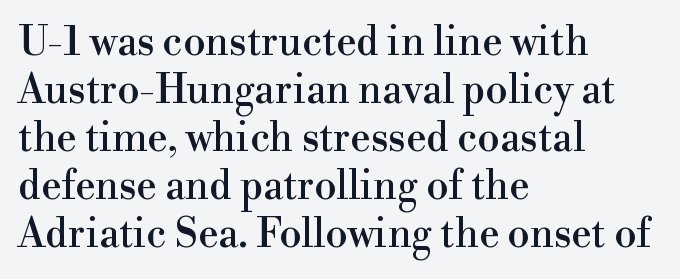
Q: Is the text italic (slanted)? A: No, it is upright.
Q: Is the typeface a serif or a sans-serif typeface? A: Serif.
Q: Is the text underlined? A: No.
Q: How is the paragraph aligned? A: Left-aligned.
Q: Is the spacing between letters normal or unusually wide? A: Normal.
Q: Width (condensed, normal, or wide)? A: Normal.
Q: x-height? A: Small.
Q: Monospaced? A: No.
